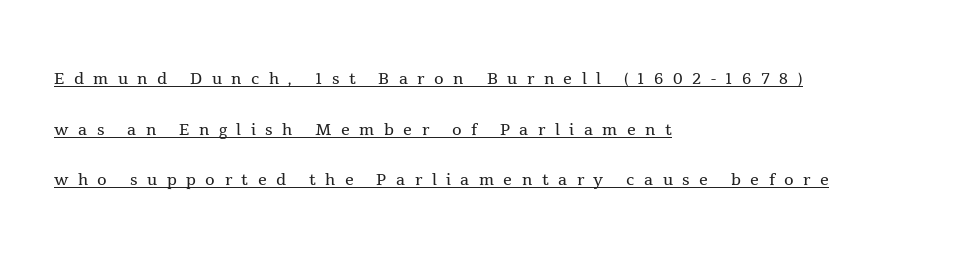
{"italic": "no", "bold": "no", "underline": "yes", "align": "left", "line_spacing": "loose", "line_spacing_ratio": 2.3, "letter_spacing": "wide", "letter_spacing_em": 0.43, "glyph_px": 22}
